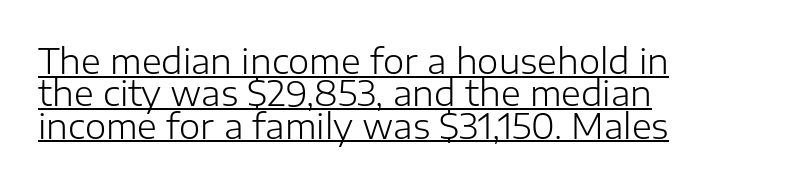
Q: Is the text bold? A: No.
Q: Is the text italic (slanted)? A: No, it is upright.
Q: Is the typeface a serif or a sans-serif typeface? A: Sans-serif.
Q: Is the text underlined? A: Yes.
Q: How is the paragraph aligned? A: Left-aligned.
Q: Is the spacing between letters normal or unusually wide? A: Normal.
Q: Is the spacing between lines tight, normal or loose? A: Tight.
Q: Width (condensed, normal, or wide)? A: Normal.
Q: Stroke contrast? A: Low.
Q: x-height? A: Medium.
Q: Monospaced? A: No.
